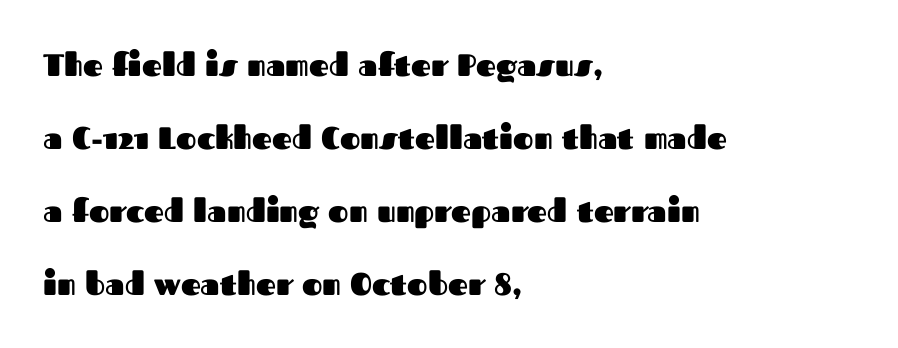
Q: Is the text bold? A: Yes.
Q: Is the text italic (slanted)? A: No, it is upright.
Q: Is the typeface a serif or a sans-serif typeface? A: Sans-serif.
Q: Is the text underlined? A: No.
Q: How is the paragraph aligned? A: Left-aligned.
Q: Is the spacing between letters normal or unusually wide? A: Normal.
Q: Is the spacing between lines tight, normal or loose? A: Loose.
Q: Width (condensed, normal, or wide)? A: Normal.
Q: Stroke contrast? A: Medium.
Q: x-height? A: Medium.
Q: Monospaced? A: No.
